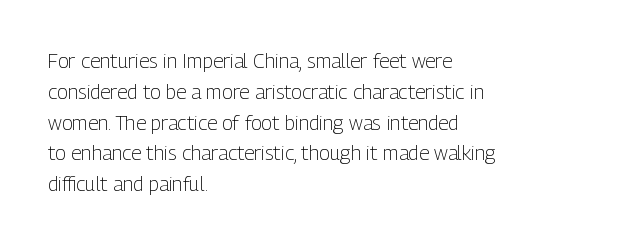
Unmarked baselines from the first word to the last. Between one letter and the next there's only the usual sliver of space. Left-aligned paragraph, ragged on the right. Compared with typical paragraphs, the rows here are spaced about the same. It's the straight-up-and-down kind of type.
